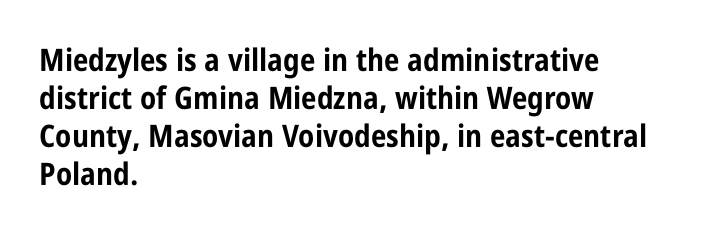
{"serif": "no", "italic": "no", "bold": "yes", "weight": "bold", "width": "condensed", "stroke_contrast": "low", "x_height": "large", "monospaced": "no", "underline": "no", "align": "left", "line_spacing_ratio": 1.23, "letter_spacing": "normal", "letter_spacing_em": 0.0, "glyph_px": 31}
